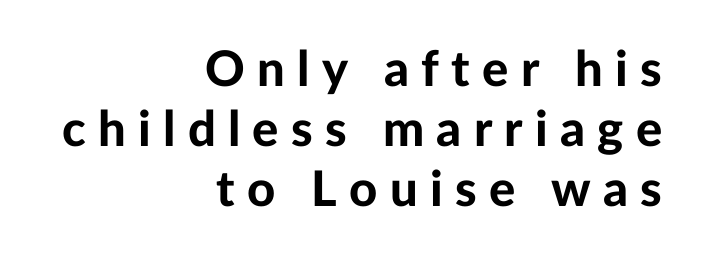
The image shows 49 px bold sans-serif type, upright; set right-aligned, line spacing 1.22x, unusually wide letter spacing (+0.25 em), not underlined; low stroke contrast and a medium x-height.
